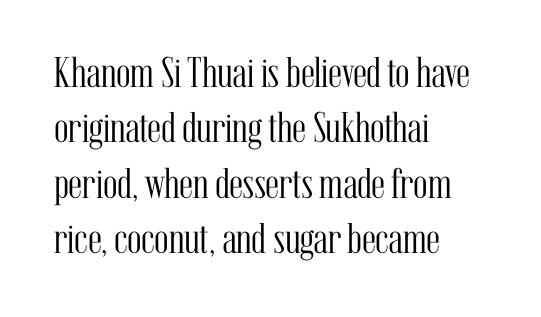
The image shows 43 px light, condensed serif type, upright; set left-aligned, normal line spacing (1.29x), normal letter spacing, not underlined; medium stroke contrast and a medium x-height.
